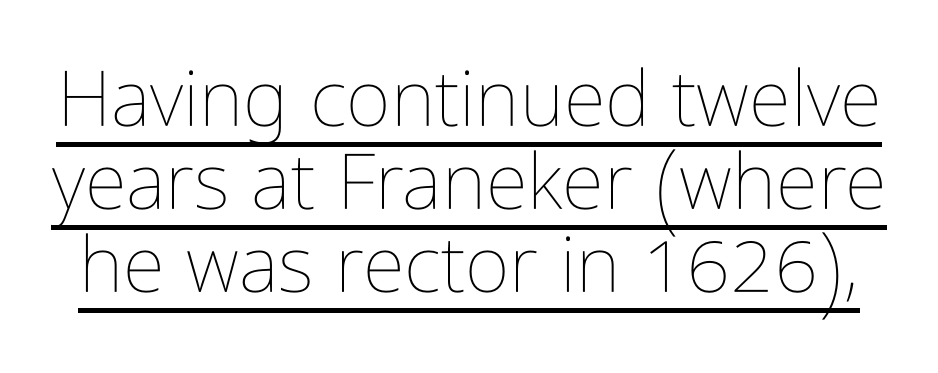
This block would grow much taller if given ordinary leading; it's compressed now. Spacing verdict: proportional, widths tailored to each character. A continuous stroke trails under the words, as in a hyperlink. No extra ink here — the face is not bold. How are the letters spaced? Ordinarily, with no added tracking. The specimen reads as upright at a glance.
